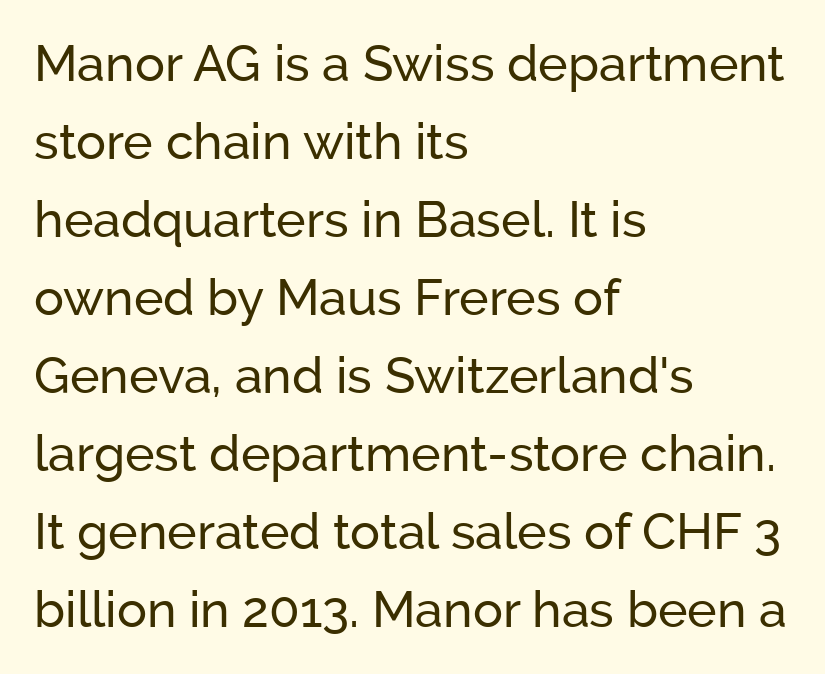
The image shows 50 px sans-serif type, upright; set left-aligned, normal line spacing (1.56x), normal letter spacing, not underlined; low stroke contrast and a medium x-height.
